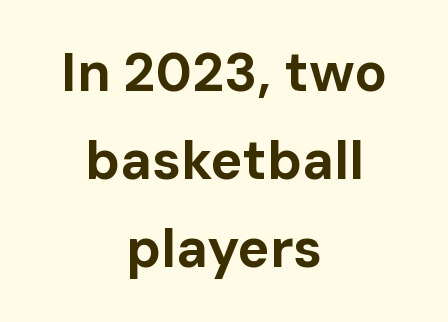
The image shows 54 px bold sans-serif type, upright; set centered, normal line spacing (1.63x), normal letter spacing, not underlined; low stroke contrast and a medium x-height.
